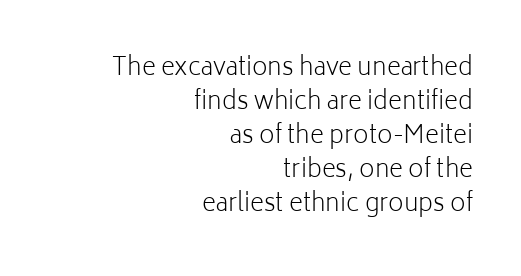
Q: Is the text bold? A: No.
Q: Is the text italic (slanted)? A: No, it is upright.
Q: Is the text underlined? A: No.
Q: How is the paragraph aligned? A: Right-aligned.
Q: Is the spacing between letters normal or unusually wide? A: Normal.
Q: Is the spacing between lines tight, normal or loose? A: Normal.
